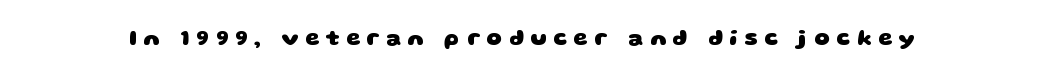
Q: Is the text bold? A: Yes.
Q: Is the text underlined? A: No.
Q: Is the spacing between letters normal or unusually wide? A: Unusually wide.
